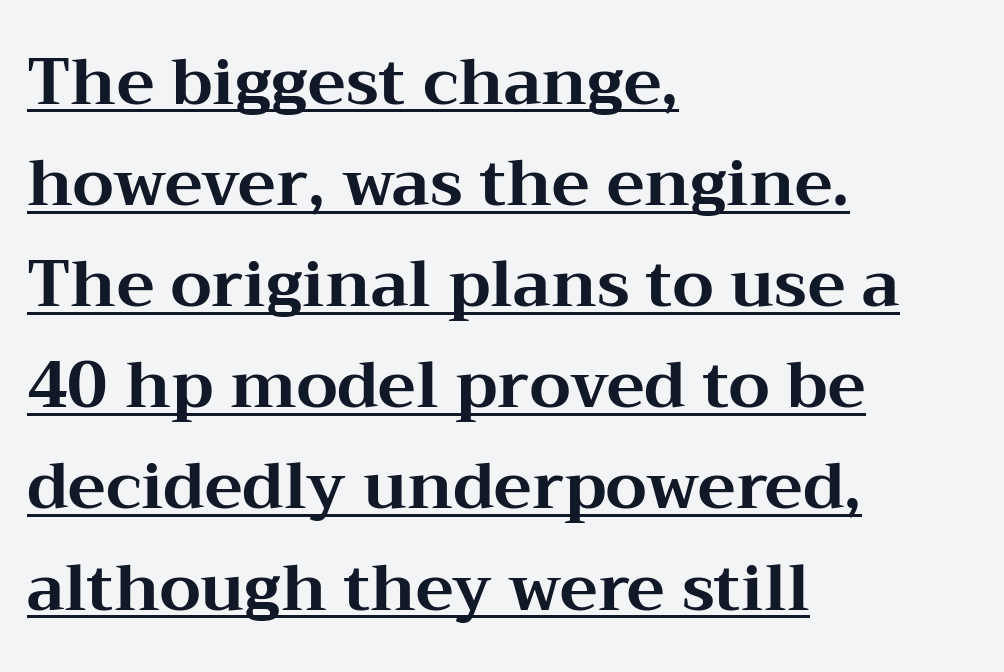
The image shows 64 px bold, wide serif type, upright; set left-aligned, normal line spacing (1.58x), normal letter spacing, underlined; medium stroke contrast and a medium x-height.
